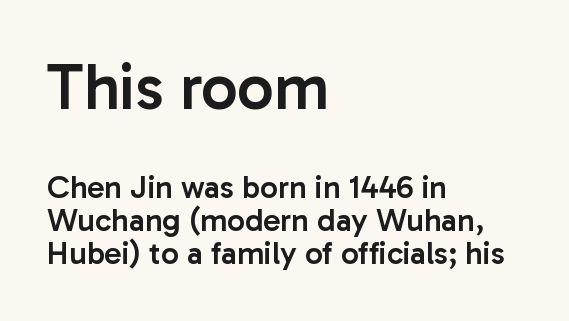
The image shows 65 px semibold sans-serif type, upright; set left-aligned, tight line spacing (1.04x), normal letter spacing, not underlined; the first (top) block is 2.03x larger; low stroke contrast and a medium x-height.
